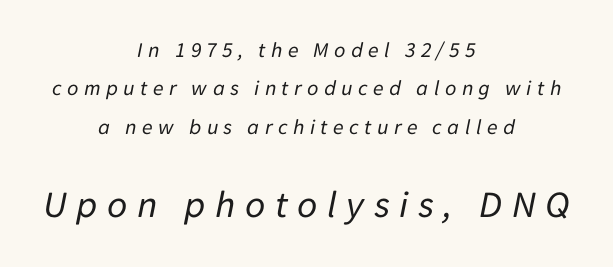
Q: Is the text bold? A: No.
Q: Is the text italic (slanted)? A: Yes, it leans right by about 11 degrees.
Q: Is the text underlined? A: No.
Q: How is the paragraph aligned? A: Centered.
Q: Is the spacing between letters normal or unusually wide? A: Unusually wide.
Q: Which block of text is set in a larger size, the first (top) or the second (bottom)? A: The second (bottom) one.
Q: Width (condensed, normal, or wide)? A: Normal.
Q: Stroke contrast? A: Low.
Q: x-height? A: Medium.
Q: Monospaced? A: No.
